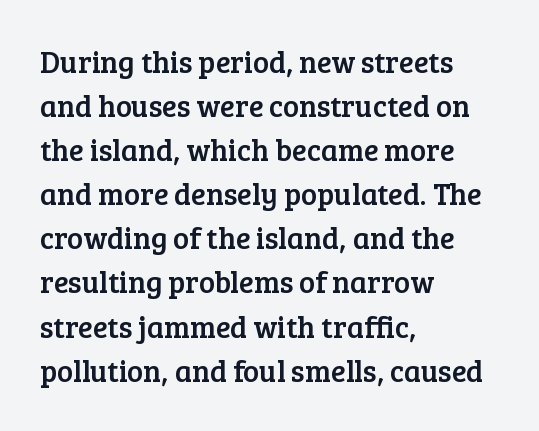
The image shows 30 px serif type, upright; set left-aligned, normal line spacing (1.47x), normal letter spacing, not underlined; low stroke contrast and a medium x-height.
